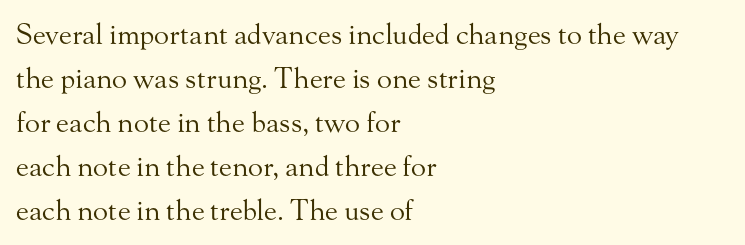
{"serif": "yes", "italic": "no", "bold": "no", "weight": "regular", "width": "normal", "stroke_contrast": "medium", "x_height": "small", "monospaced": "no", "underline": "no", "align": "left", "line_spacing": "normal", "line_spacing_ratio": 1.57, "letter_spacing": "normal", "letter_spacing_em": 0.0, "glyph_px": 28}
